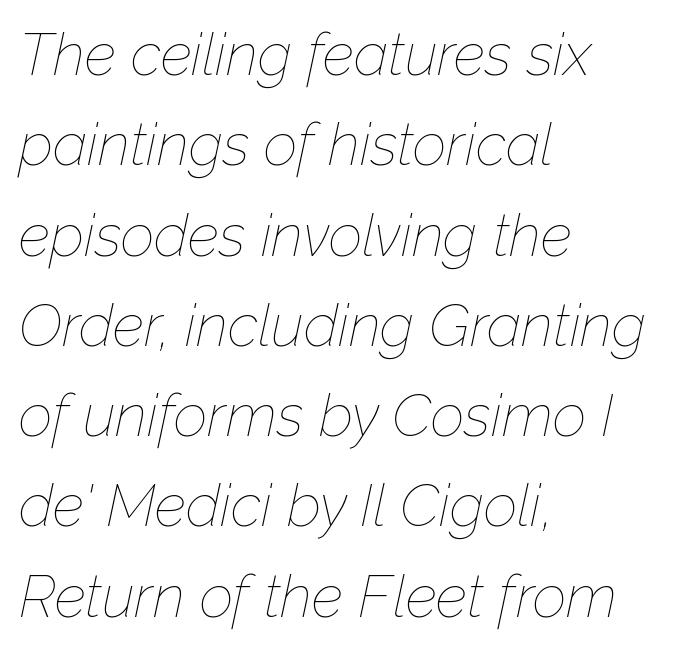
Q: Is the text bold? A: No.
Q: Is the text italic (slanted)? A: Yes, it leans right by about 12 degrees.
Q: Is the text underlined? A: No.
Q: How is the paragraph aligned? A: Left-aligned.
Q: Is the spacing between letters normal or unusually wide? A: Normal.
Q: Is the spacing between lines tight, normal or loose? A: Normal.
Q: Width (condensed, normal, or wide)? A: Normal.
Q: Stroke contrast? A: Low.
Q: x-height? A: Medium.
Q: Monospaced? A: No.
